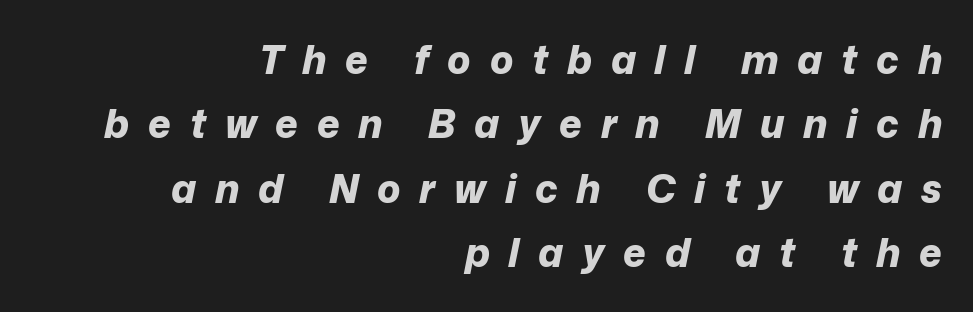
Q: Is the text bold? A: Yes.
Q: Is the text italic (slanted)? A: Yes, it leans right by about 12 degrees.
Q: Is the text underlined? A: No.
Q: How is the paragraph aligned? A: Right-aligned.
Q: Is the spacing between letters normal or unusually wide? A: Unusually wide.
Q: Is the spacing between lines tight, normal or loose? A: Normal.
Q: Width (condensed, normal, or wide)? A: Normal.
Q: Stroke contrast? A: Low.
Q: x-height? A: Medium.
Q: Monospaced? A: No.
